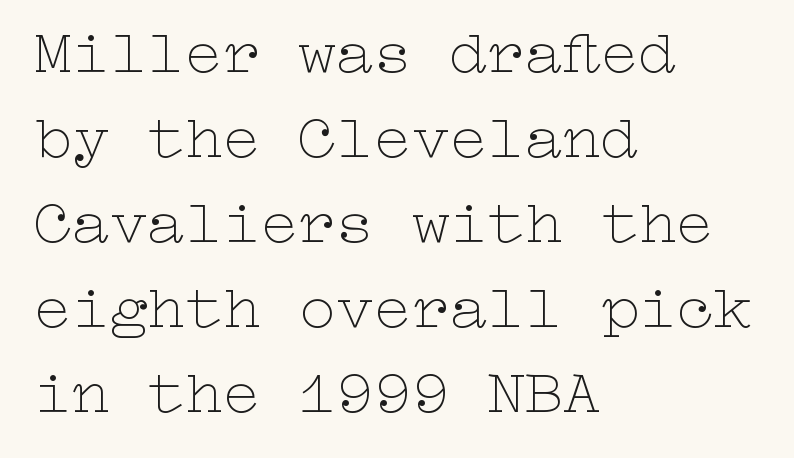
The image shows 63 px thin, wide type, upright; set left-aligned, normal line spacing (1.35x), normal letter spacing, not underlined; low stroke contrast and a medium x-height.
